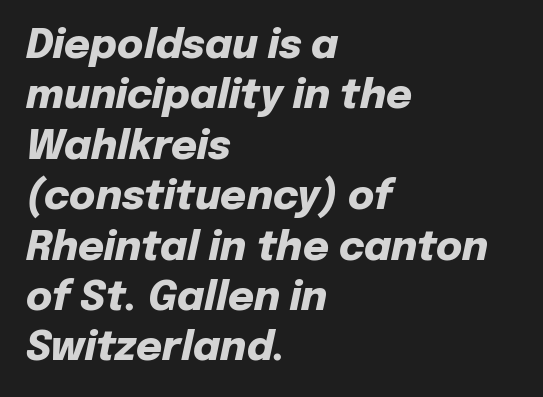
Q: Is the text bold? A: Yes.
Q: Is the text italic (slanted)? A: Yes, it leans right by about 12 degrees.
Q: Is the text underlined? A: No.
Q: How is the paragraph aligned? A: Left-aligned.
Q: Is the spacing between letters normal or unusually wide? A: Normal.
Q: Is the spacing between lines tight, normal or loose? A: Normal.
Q: Width (condensed, normal, or wide)? A: Normal.
Q: Stroke contrast? A: Low.
Q: x-height? A: Medium.
Q: Monospaced? A: No.
